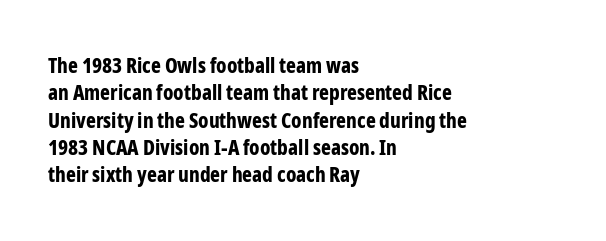
The image shows 21 px bold type, upright; set left-aligned, normal line spacing (1.3x), normal letter spacing, not underlined.
